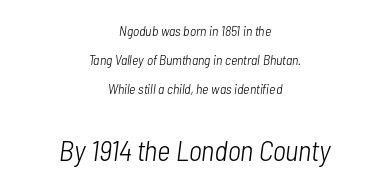
The image shows 29 px light, condensed type, italic (leaning right); set centered, loose line spacing (2.07x), normal letter spacing, not underlined; the second (bottom) block is 2.07x larger; low stroke contrast and a medium x-height.
